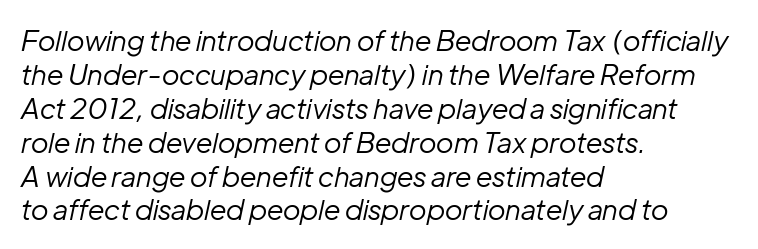
The image shows 28 px regular-weight type, italic (leaning right); set left-aligned, line spacing 1.21x, normal letter spacing, not underlined; low stroke contrast and a medium x-height.
